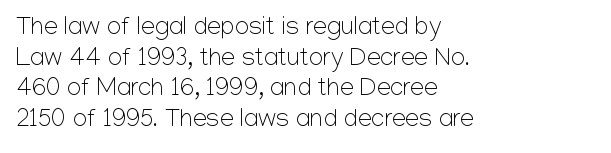
Q: Is the text bold? A: No.
Q: Is the text italic (slanted)? A: No, it is upright.
Q: Is the text underlined? A: No.
Q: How is the paragraph aligned? A: Left-aligned.
Q: Is the spacing between letters normal or unusually wide? A: Normal.
